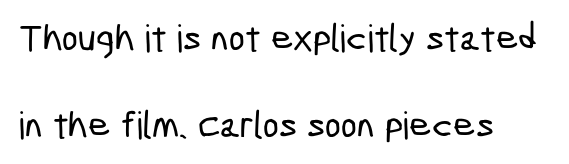
Q: Is the typeface a serif or a sans-serif typeface? A: Sans-serif.
Q: Is the text underlined? A: No.
Q: How is the paragraph aligned? A: Left-aligned.
Q: Is the spacing between letters normal or unusually wide? A: Normal.
Q: Is the spacing between lines tight, normal or loose? A: Loose.
Q: Width (condensed, normal, or wide)? A: Condensed.
Q: Stroke contrast? A: Low.
Q: x-height? A: Medium.
Q: Monospaced? A: No.
